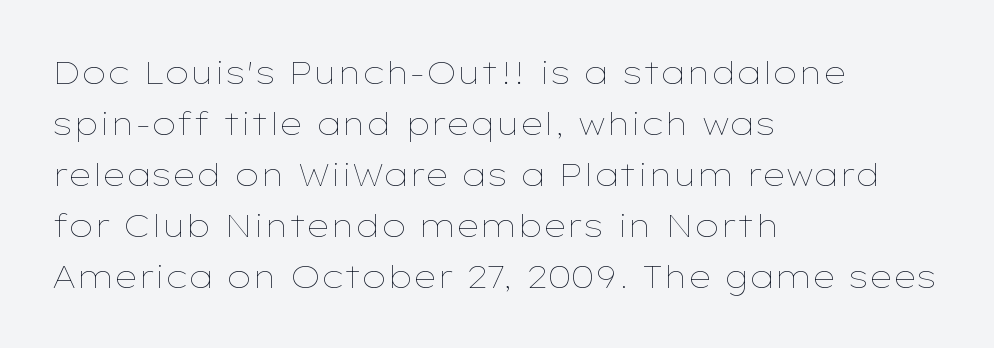
The image shows 32 px thin, wide type, upright; set left-aligned, normal line spacing (1.59x), normal letter spacing, not underlined; low stroke contrast and a medium x-height.
